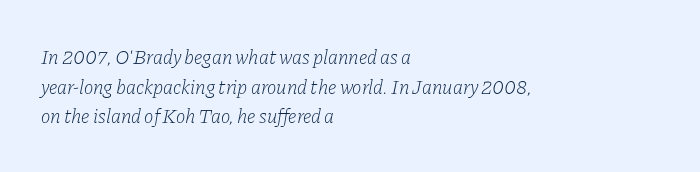
Q: Is the text bold? A: No.
Q: Is the text italic (slanted)? A: Yes, it leans right by about 11 degrees.
Q: Is the text underlined? A: No.
Q: How is the paragraph aligned? A: Left-aligned.
Q: Is the spacing between letters normal or unusually wide? A: Normal.
Q: Is the spacing between lines tight, normal or loose? A: Normal.
